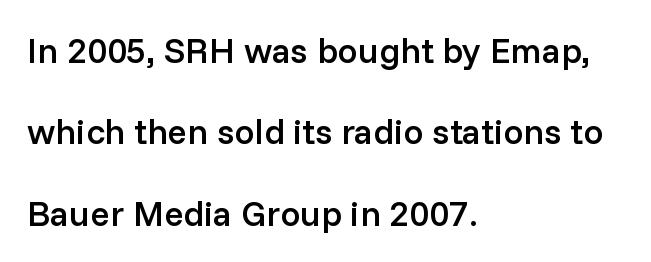
{"serif": "no", "italic": "no", "bold": "semi", "weight": "semibold", "width": "normal", "stroke_contrast": "low", "x_height": "medium", "monospaced": "no", "underline": "no", "align": "left", "line_spacing": "loose", "line_spacing_ratio": 2.26, "letter_spacing": "normal", "letter_spacing_em": 0.0, "glyph_px": 36}
